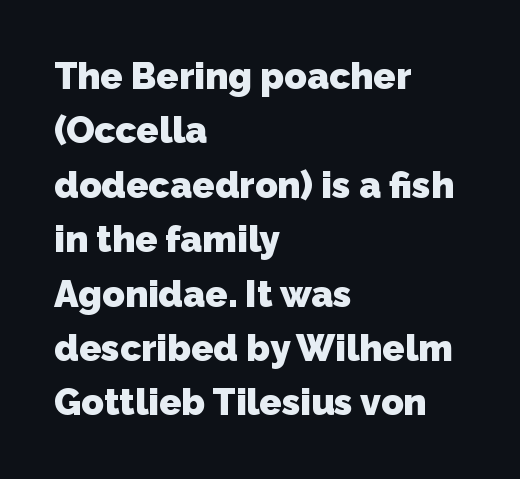
The image shows 37 px heavy sans-serif type; set left-aligned, normal line spacing (1.47x), normal letter spacing, not underlined; low stroke contrast and a medium x-height.
